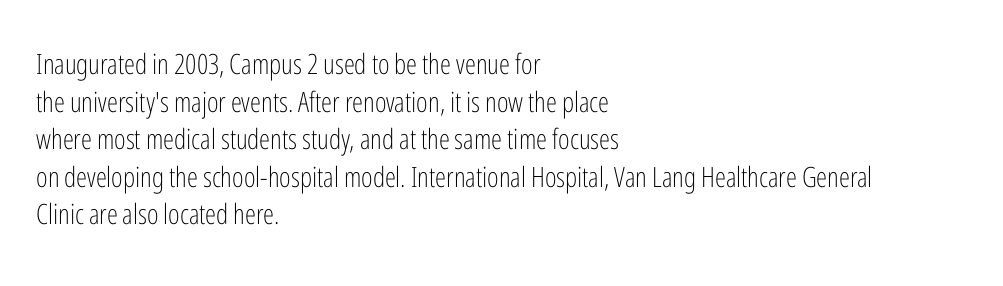
Q: Is the text bold? A: No.
Q: Is the text italic (slanted)? A: No, it is upright.
Q: Is the typeface a serif or a sans-serif typeface? A: Sans-serif.
Q: Is the text underlined? A: No.
Q: How is the paragraph aligned? A: Left-aligned.
Q: Is the spacing between letters normal or unusually wide? A: Normal.
Q: Is the spacing between lines tight, normal or loose? A: Normal.
Q: Width (condensed, normal, or wide)? A: Condensed.
Q: Stroke contrast? A: Low.
Q: x-height? A: Medium.
Q: Monospaced? A: No.
